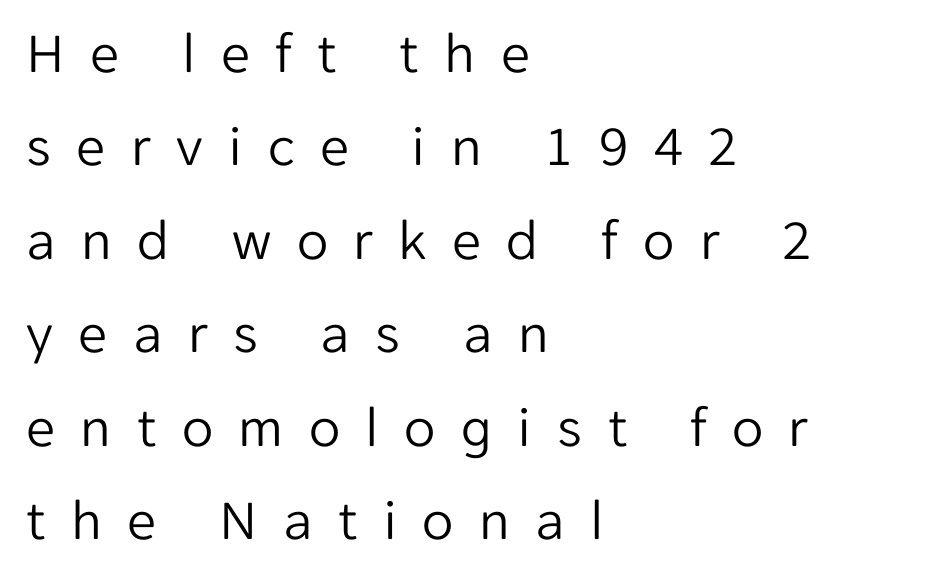
Q: Is the text bold? A: No.
Q: Is the text italic (slanted)? A: No, it is upright.
Q: Is the typeface a serif or a sans-serif typeface? A: Sans-serif.
Q: Is the text underlined? A: No.
Q: How is the paragraph aligned? A: Left-aligned.
Q: Is the spacing between letters normal or unusually wide? A: Unusually wide.
Q: Is the spacing between lines tight, normal or loose? A: Normal.
Q: Width (condensed, normal, or wide)? A: Normal.
Q: Stroke contrast? A: Low.
Q: x-height? A: Medium.
Q: Monospaced? A: No.
